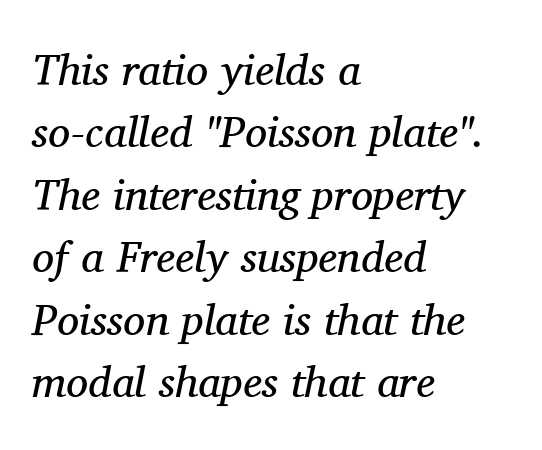
Q: Is the text bold? A: No.
Q: Is the text italic (slanted)? A: Yes, it leans right by about 11 degrees.
Q: Is the typeface a serif or a sans-serif typeface? A: Serif.
Q: Is the text underlined? A: No.
Q: How is the paragraph aligned? A: Left-aligned.
Q: Is the spacing between letters normal or unusually wide? A: Normal.
Q: Is the spacing between lines tight, normal or loose? A: Normal.
Q: Width (condensed, normal, or wide)? A: Normal.
Q: Stroke contrast? A: Medium.
Q: x-height? A: Medium.
Q: Monospaced? A: No.
